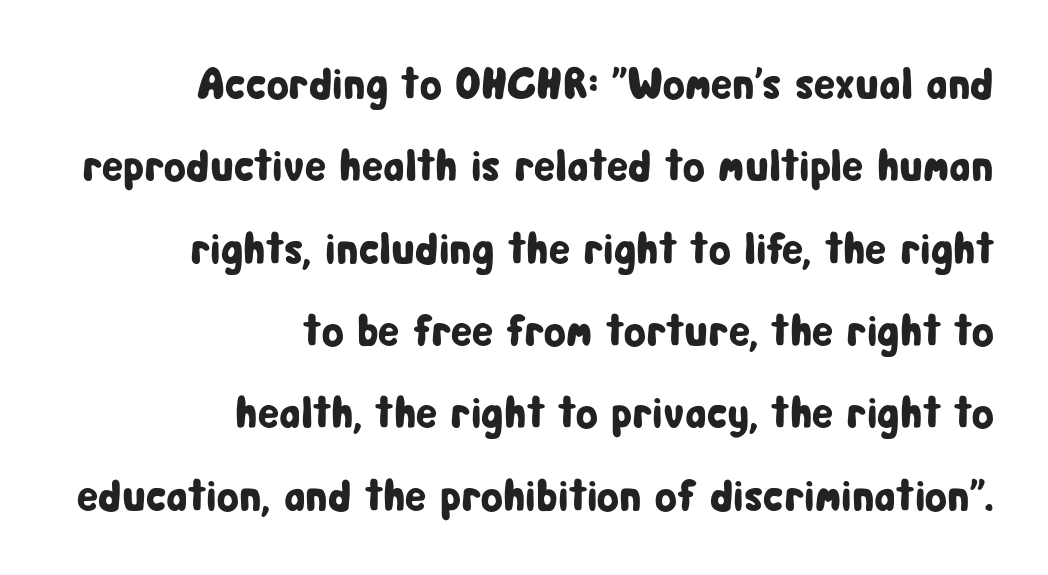
{"serif": "no", "italic": "no", "width": "condensed", "stroke_contrast": "low", "x_height": "medium", "monospaced": "no", "underline": "no", "align": "right", "line_spacing_ratio": 1.83, "letter_spacing": "normal", "letter_spacing_em": 0.0, "glyph_px": 45}
